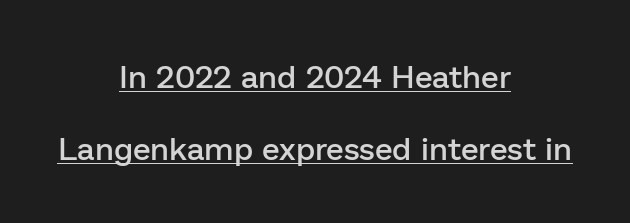
The image shows 32 px semibold sans-serif type, upright; set centered, loose line spacing (2.26x), normal letter spacing, underlined; low stroke contrast and a medium x-height.
